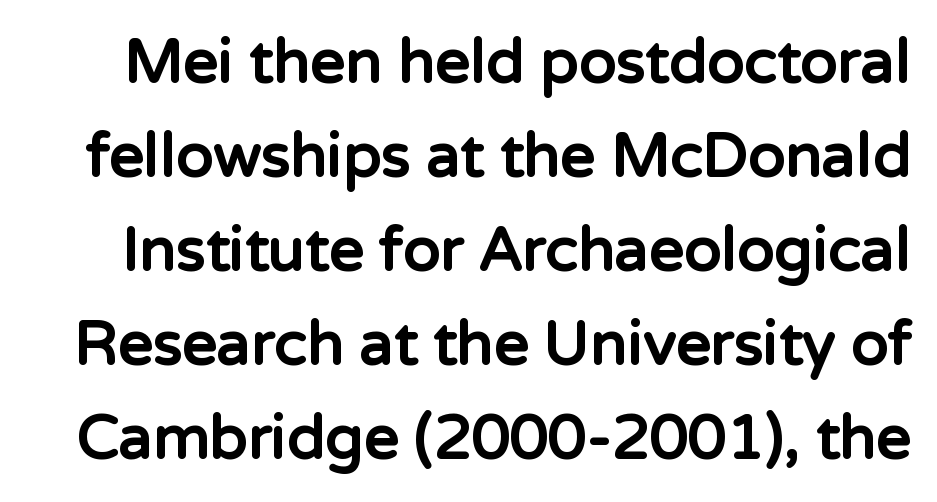
{"serif": "no", "italic": "no", "bold": "yes", "weight": "bold", "width": "normal", "stroke_contrast": "low", "x_height": "medium", "monospaced": "no", "underline": "no", "line_spacing": "normal", "line_spacing_ratio": 1.54, "letter_spacing": "normal", "letter_spacing_em": 0.0, "glyph_px": 61}
